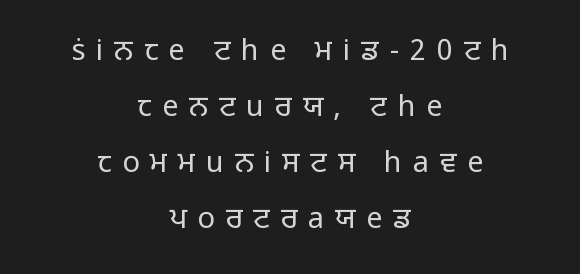
{"serif": "no", "italic": "no", "bold": "no", "weight": "light", "width": "normal", "stroke_contrast": "low", "x_height": "medium", "monospaced": "no", "underline": "no", "align": "center", "line_spacing": "loose", "line_spacing_ratio": 1.93, "letter_spacing": "wide", "letter_spacing_em": 0.37, "glyph_px": 29}
